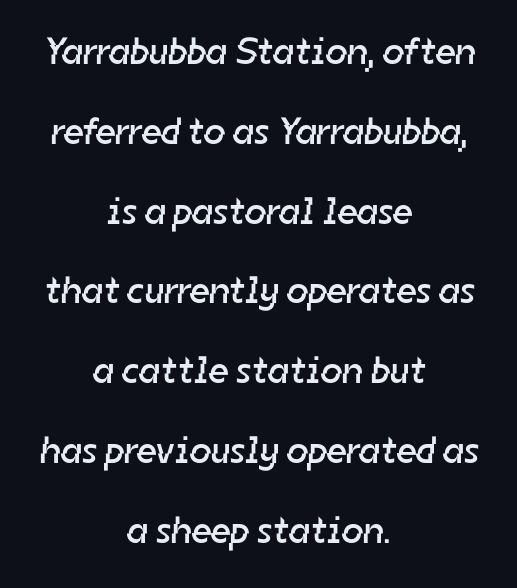
Quick note: interline space is abundant. Proportional: the letters do not fall into vertical columns. The glyphs are unaccompanied by any horizontal stroke below them. Spacing between characters is what you'd get straight out of the box.
